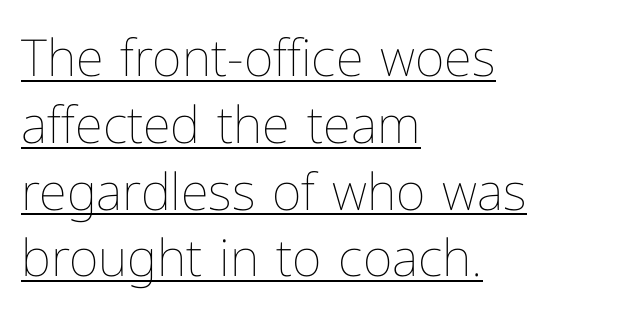
The image shows 51 px thin type, upright; set left-aligned, normal line spacing (1.31x), normal letter spacing, underlined; low stroke contrast and a medium x-height.
